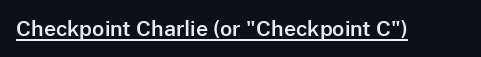
Students, note that the glyphs here touch the page at normal intervals. Does a line run under the words? Yes, clearly. Designer's note — italics off, roman on.
